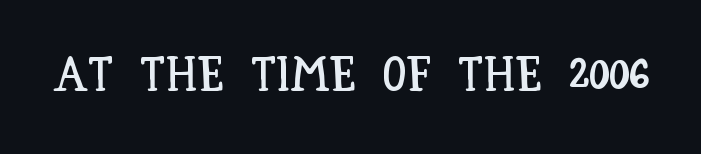
{"italic": "no", "width": "condensed", "stroke_contrast": "low", "x_height": "large", "monospaced": "no", "underline": "no", "letter_spacing": "normal", "letter_spacing_em": 0.0, "glyph_px": 48}
